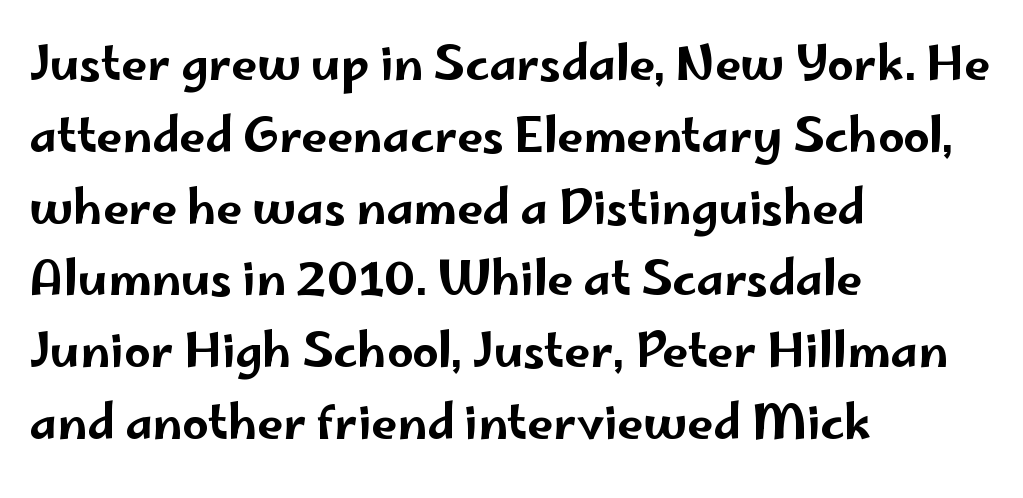
Q: Is the text italic (slanted)? A: No, it is upright.
Q: Is the typeface a serif or a sans-serif typeface? A: Sans-serif.
Q: Is the text underlined? A: No.
Q: How is the paragraph aligned? A: Left-aligned.
Q: Is the spacing between letters normal or unusually wide? A: Normal.
Q: Is the spacing between lines tight, normal or loose? A: Normal.
Q: Width (condensed, normal, or wide)? A: Wide.
Q: Stroke contrast? A: Low.
Q: x-height? A: Small.
Q: Monospaced? A: No.
